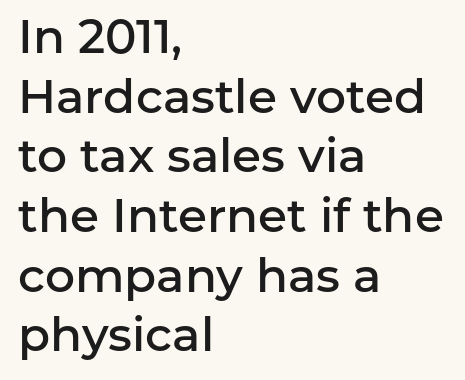
The image shows 47 px semibold sans-serif type, upright; set left-aligned, normal line spacing (1.27x), normal letter spacing, not underlined; low stroke contrast and a medium x-height.
